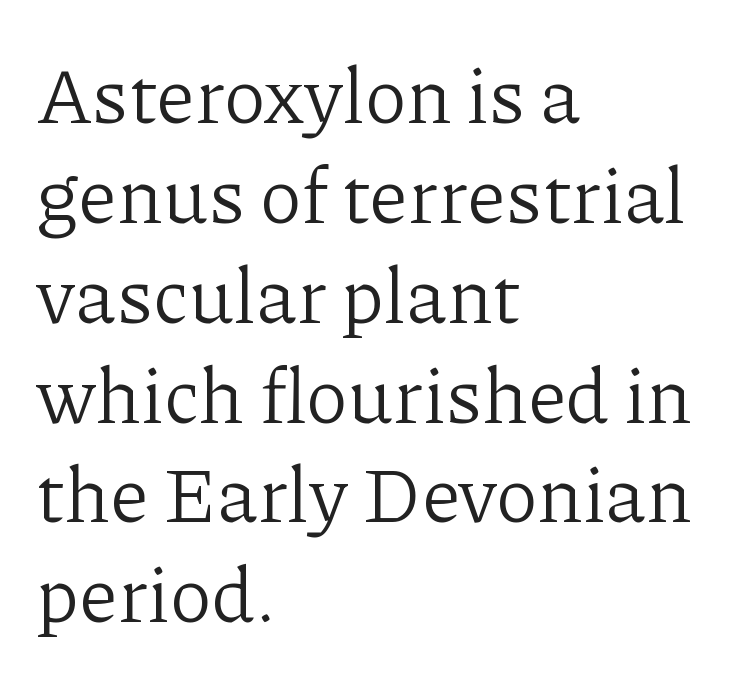
Q: Is the text bold? A: No.
Q: Is the text italic (slanted)? A: No, it is upright.
Q: Is the typeface a serif or a sans-serif typeface? A: Serif.
Q: Is the text underlined? A: No.
Q: How is the paragraph aligned? A: Left-aligned.
Q: Is the spacing between letters normal or unusually wide? A: Normal.
Q: Is the spacing between lines tight, normal or loose? A: Normal.
Q: Width (condensed, normal, or wide)? A: Normal.
Q: Stroke contrast? A: Low.
Q: x-height? A: Medium.
Q: Monospaced? A: No.
